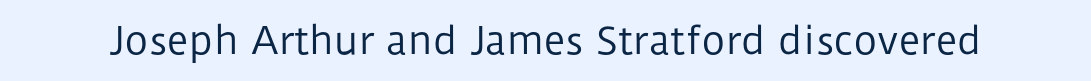
{"serif": "no", "italic": "no", "bold": "no", "weight": "regular", "width": "normal", "stroke_contrast": "low", "x_height": "medium", "monospaced": "no", "underline": "no", "letter_spacing": "normal", "letter_spacing_em": 0.0, "glyph_px": 37}
